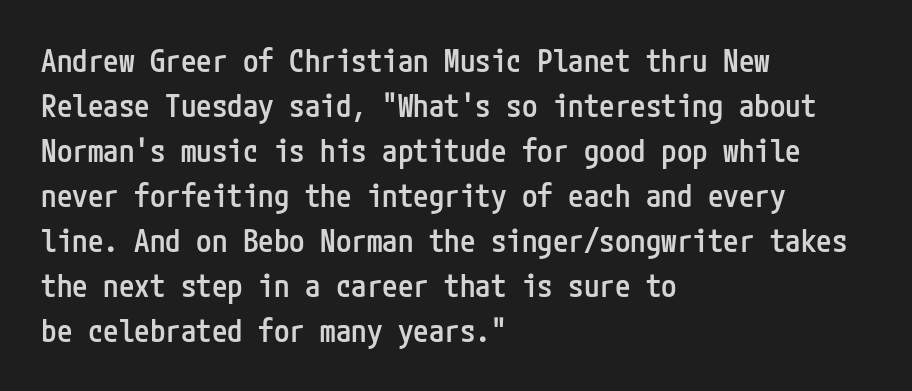
Q: Is the text bold? A: Semi-bold.
Q: Is the text italic (slanted)? A: No, it is upright.
Q: Is the typeface a serif or a sans-serif typeface? A: Sans-serif.
Q: Is the text underlined? A: No.
Q: How is the paragraph aligned? A: Left-aligned.
Q: Is the spacing between letters normal or unusually wide? A: Normal.
Q: Is the spacing between lines tight, normal or loose? A: Normal.
Q: Width (condensed, normal, or wide)? A: Condensed.
Q: Stroke contrast? A: Low.
Q: x-height? A: Medium.
